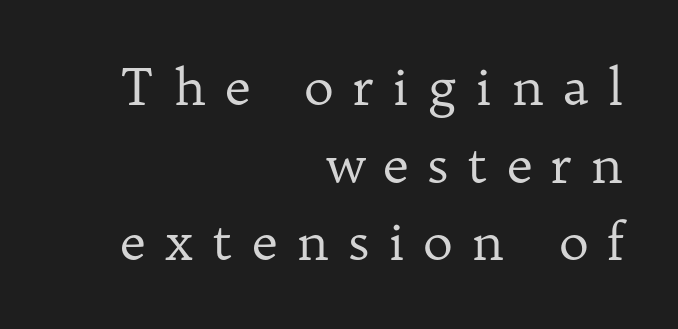
{"serif": "yes", "italic": "no", "bold": "no", "weight": "regular", "width": "normal", "stroke_contrast": "low", "x_height": "medium", "monospaced": "no", "underline": "no", "align": "right", "line_spacing": "normal", "line_spacing_ratio": 1.52, "letter_spacing": "wide", "letter_spacing_em": 0.36, "glyph_px": 51}
